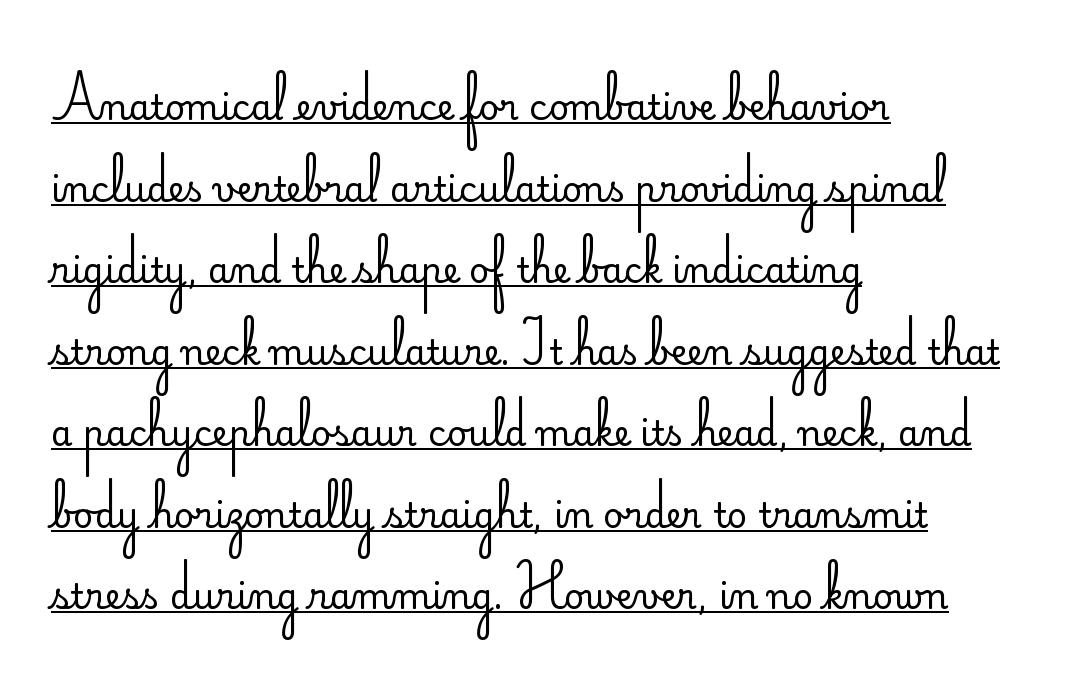
The characters display no serif detailing; their extremities are plain. The block of text is sparse from top to bottom, with ample space between rows. Do the characters align in a grid? No, the font is proportional. Vertical stems look standard width or narrower in stroke. Characters remain perfectly vertical along every line.
